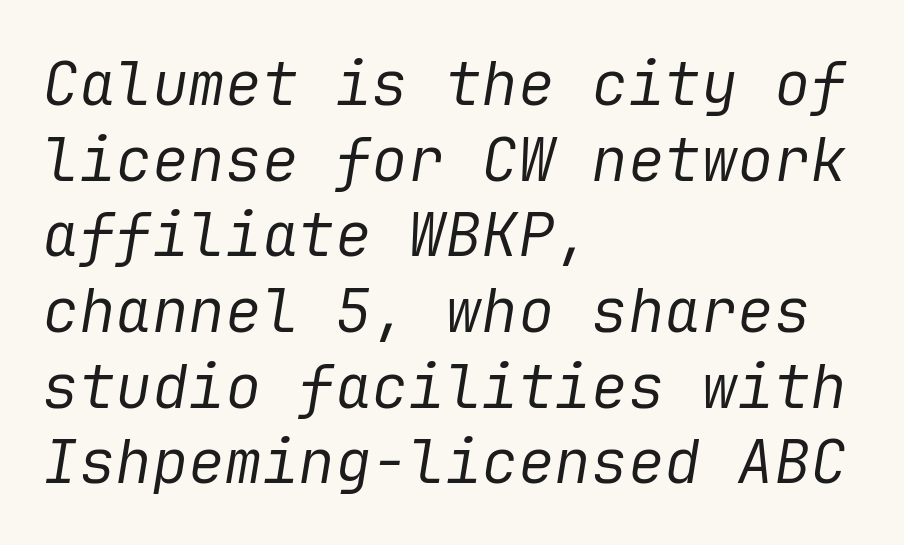
The gaps between neighbouring characters are ordinary and unremarkable. Clear beneath every line of the passage. The weight would be labelled regular, book, light, or lighter still. The ragged edge is on the right, which tells us the setting is flush left. These lines were composed using italics.
